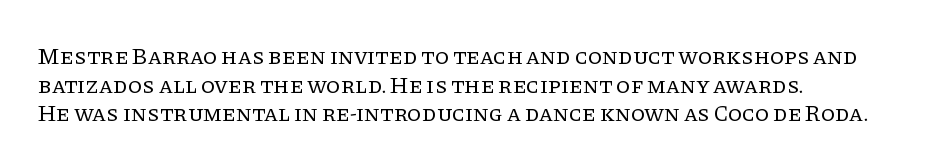
The image shows 23 px text type, upright; set left-aligned, normal line spacing (1.25x), normal letter spacing, not underlined.
